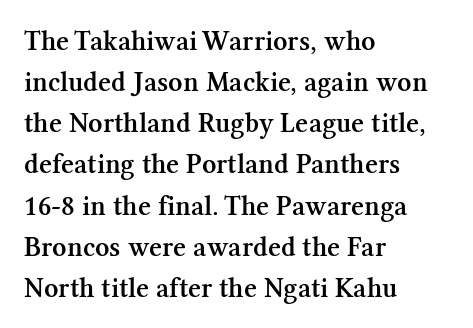
Q: Is the text bold? A: Semi-bold.
Q: Is the text italic (slanted)? A: No, it is upright.
Q: Is the typeface a serif or a sans-serif typeface? A: Serif.
Q: Is the text underlined? A: No.
Q: How is the paragraph aligned? A: Left-aligned.
Q: Is the spacing between letters normal or unusually wide? A: Normal.
Q: Is the spacing between lines tight, normal or loose? A: Normal.
Q: Width (condensed, normal, or wide)? A: Normal.
Q: Stroke contrast? A: Medium.
Q: x-height? A: Medium.
Q: Monospaced? A: No.
